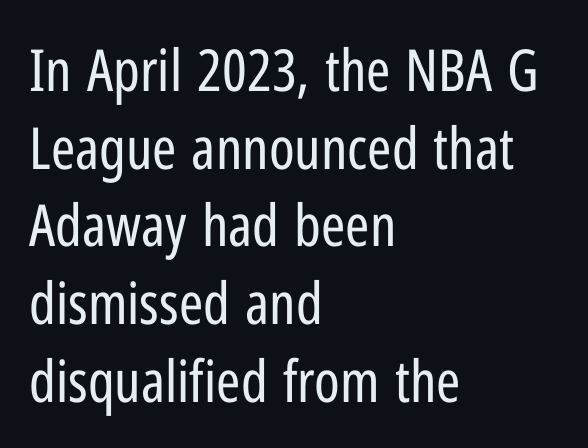
Q: Is the text bold? A: No.
Q: Is the text italic (slanted)? A: No, it is upright.
Q: Is the typeface a serif or a sans-serif typeface? A: Sans-serif.
Q: Is the text underlined? A: No.
Q: How is the paragraph aligned? A: Left-aligned.
Q: Is the spacing between letters normal or unusually wide? A: Normal.
Q: Is the spacing between lines tight, normal or loose? A: Normal.
Q: Width (condensed, normal, or wide)? A: Condensed.
Q: Stroke contrast? A: Low.
Q: x-height? A: Medium.
Q: Monospaced? A: No.
